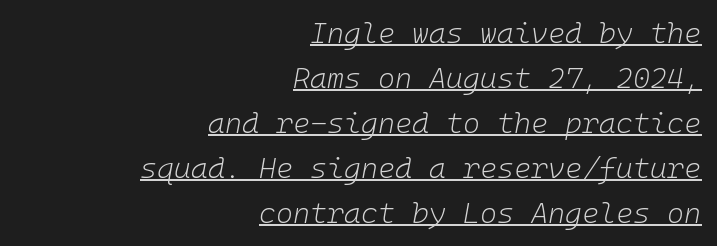
Reading down the column, the eye jumps a familiar distance to each next line. The typesetter chose a ragged-left arrangement here. You could count columns in this text — the font is strictly monospaced. Notice how the stems are inclined rather than vertical — that's the hallmark of italics. A quiet, ordinary-to-light weight characterises the typeface.
